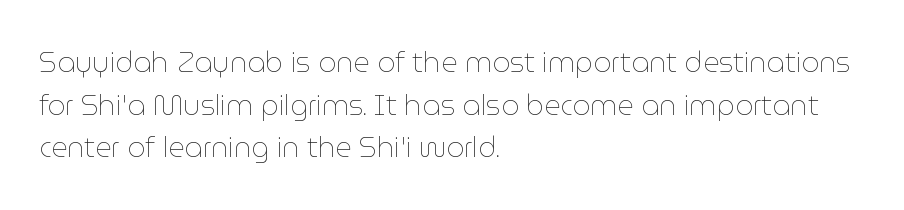
Unlike italic type, these characters show no tilt at all. The passage shown is typed in a proportional face where columns would drift. This rendering leaves character spacing at its baseline value. The setting favours the left margin, as ordinary paragraphs usually do.
